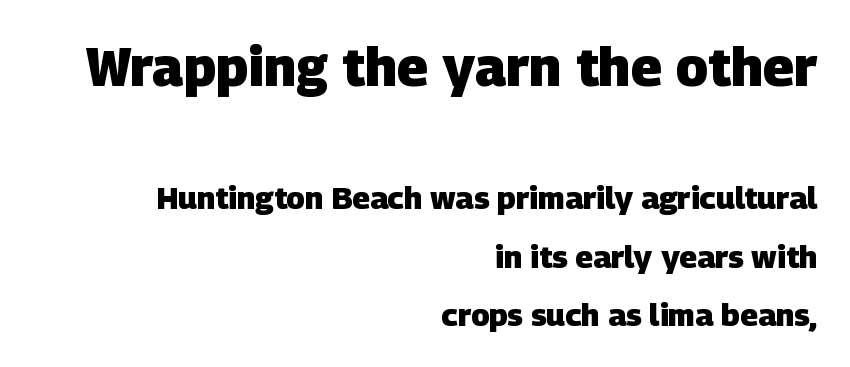
{"serif": "no", "bold": "yes", "weight": "heavy", "width": "normal", "stroke_contrast": "low", "x_height": "large", "monospaced": "no", "underline": "no", "align": "right", "line_spacing_ratio": 1.89, "letter_spacing": "normal", "letter_spacing_em": 0.0, "larger_block": "first", "size_ratio": 1.74, "glyph_px": 54}
